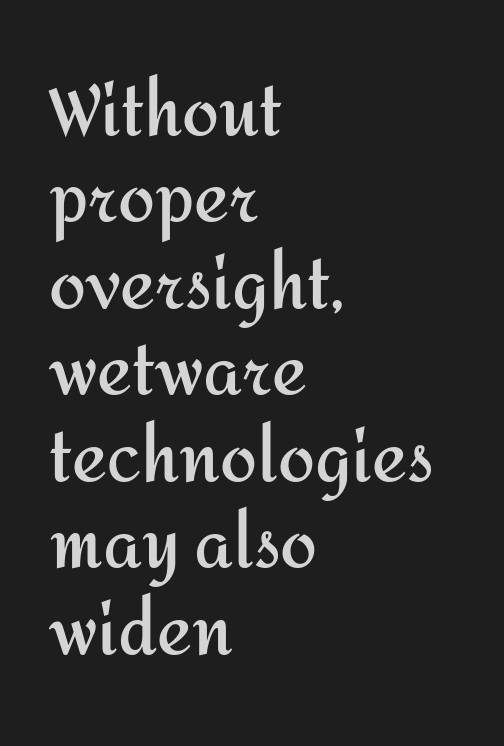
Students, observe: this is what conventionally led text looks like. The typeface chosen for these lines omits serifs. This rendering features lettering with no underline. Nothing unusual about the tracking: characters are spaced as the font intends. Varying glyph widths throughout — classic text-font behaviour. The typesetting leans heavy: a genuine bold.
